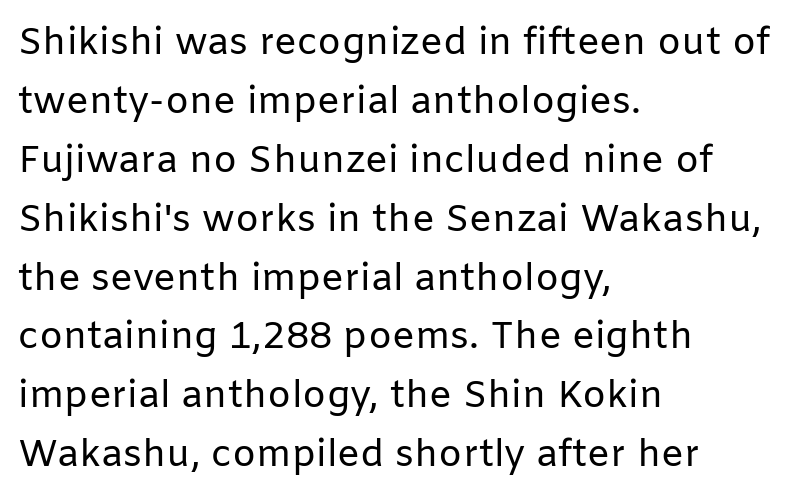
{"serif": "no", "italic": "no", "bold": "no", "weight": "regular", "width": "normal", "stroke_contrast": "low", "x_height": "medium", "monospaced": "no", "underline": "no", "align": "left", "line_spacing": "normal", "line_spacing_ratio": 1.55, "letter_spacing": "normal", "letter_spacing_em": 0.0, "glyph_px": 38}
